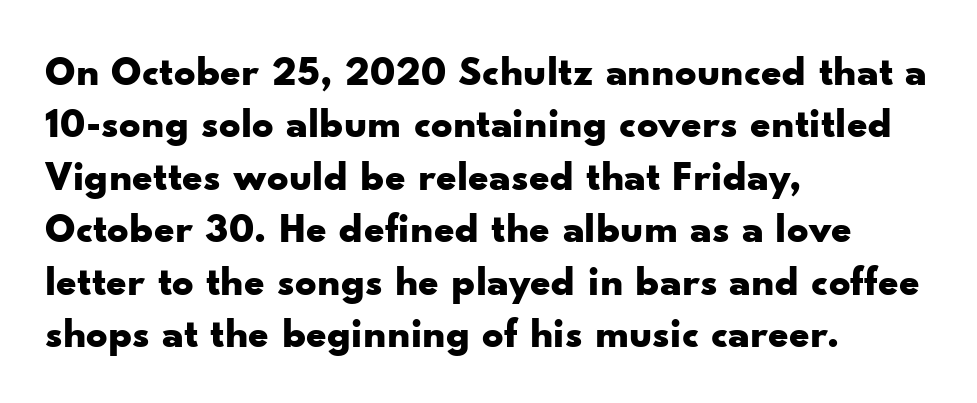
The image shows 42 px bold, wide sans-serif type, upright; set left-aligned, normal line spacing (1.25x), normal letter spacing, not underlined; low stroke contrast and a small x-height.
